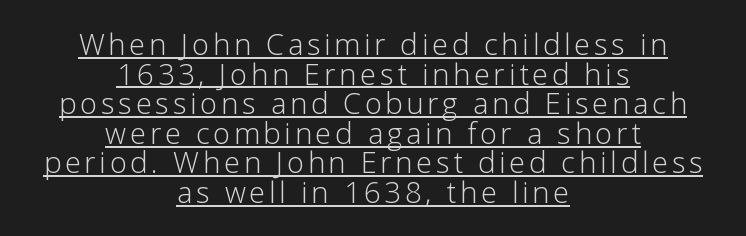
{"serif": "no", "italic": "no", "bold": "no", "weight": "light", "width": "normal", "stroke_contrast": "low", "x_height": "medium", "monospaced": "no", "underline": "yes", "align": "center", "line_spacing": "tight", "line_spacing_ratio": 1.02, "glyph_px": 29}
